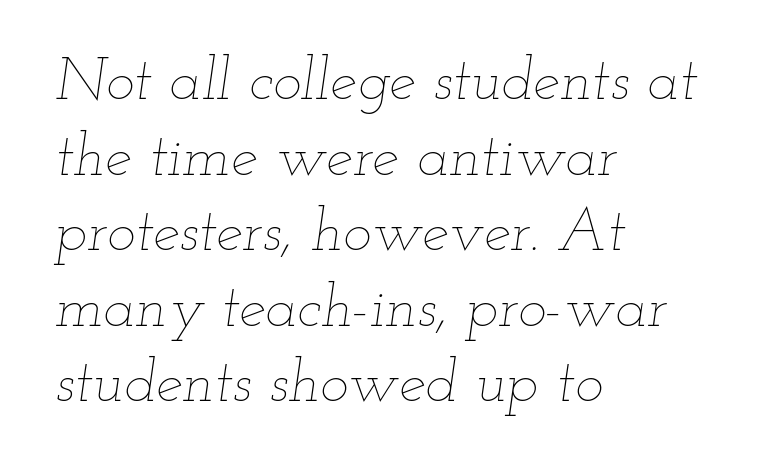
The image shows 60 px thin, wide type, italic (leaning right); set left-aligned, normal line spacing (1.26x), normal letter spacing, not underlined; low stroke contrast and a small x-height.
